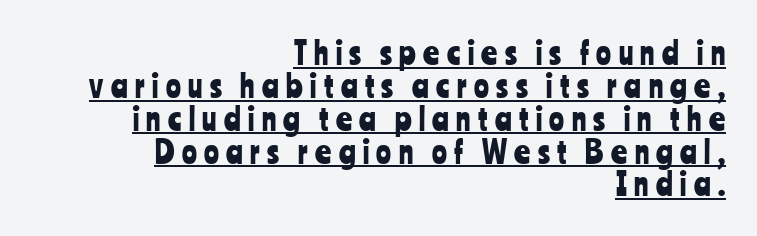
The image shows 31 px condensed sans-serif type, upright; set right-aligned, tight line spacing (1.06x), unusually wide letter spacing (+0.24 em), underlined; low stroke contrast and a medium x-height.
